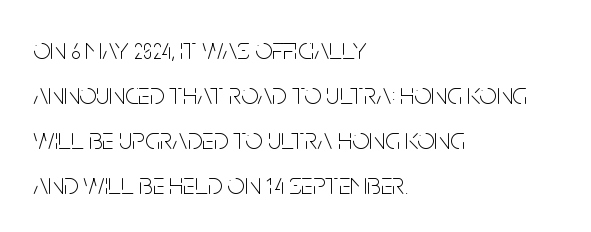
These lines are rendered in a variable-pitch font. The lines are quadded left. Decoration check: the copy has no underline. Unlike a traditional serif, this face leaves its strokes unadorned. Bold? No — there's no thickening of the strokes. The rows are spaced the way most documents space them.
